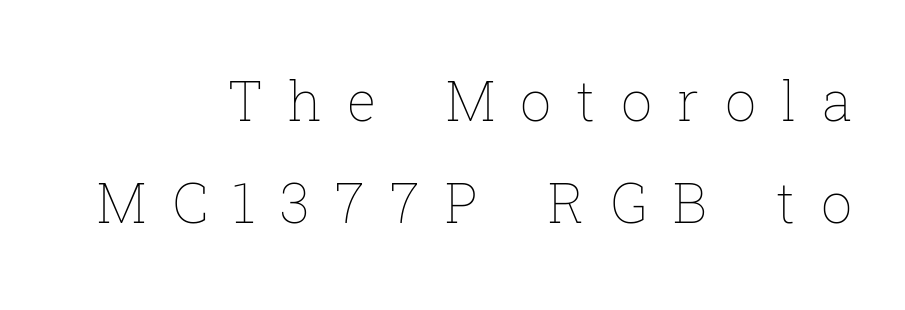
Q: Is the text bold? A: No.
Q: Is the text italic (slanted)? A: No, it is upright.
Q: Is the text underlined? A: No.
Q: How is the paragraph aligned? A: Right-aligned.
Q: Is the spacing between letters normal or unusually wide? A: Unusually wide.
Q: Width (condensed, normal, or wide)? A: Normal.
Q: Stroke contrast? A: Low.
Q: x-height? A: Medium.
Q: Monospaced? A: No.
